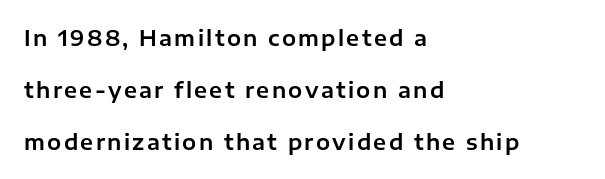
The image shows 21 px text type, upright; set left-aligned, loose line spacing (2.47x), not underlined.
